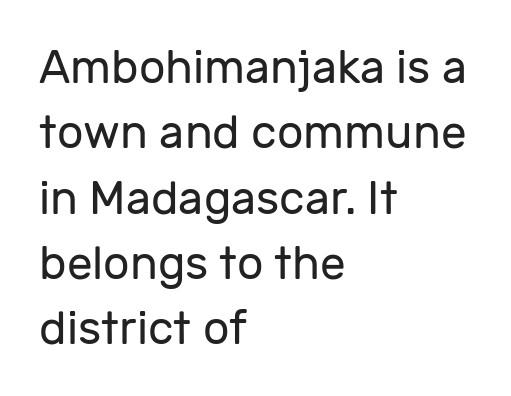
The image shows 46 px regular-weight sans-serif type, upright; set left-aligned, normal line spacing (1.42x), normal letter spacing, not underlined; low stroke contrast and a medium x-height.
